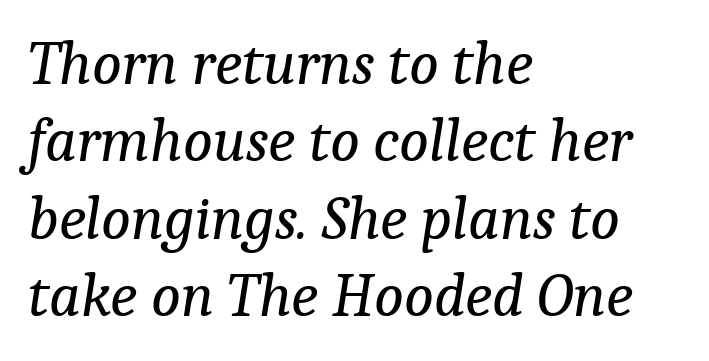
Would a proofreader flag this as italicized? Yes. A normal amount of white space separates one row of letters from the next. Vertical stems look standard width or narrower in stroke. Layout note: lines flush left. Is this a sans? No — the strokes have serifs.
